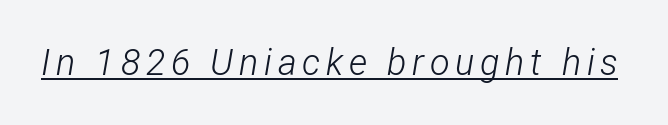
{"italic": "yes", "lean": "right", "slant_degrees": 12, "bold": "no", "weight": "light", "width": "condensed", "stroke_contrast": "low", "x_height": "medium", "monospaced": "no", "underline": "yes", "glyph_px": 36}
